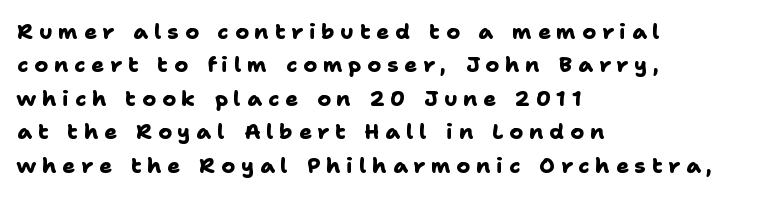
Q: Is the text bold? A: Yes.
Q: Is the text underlined? A: No.
Q: How is the paragraph aligned? A: Left-aligned.
Q: Is the spacing between letters normal or unusually wide? A: Unusually wide.
Q: Is the spacing between lines tight, normal or loose? A: Normal.
